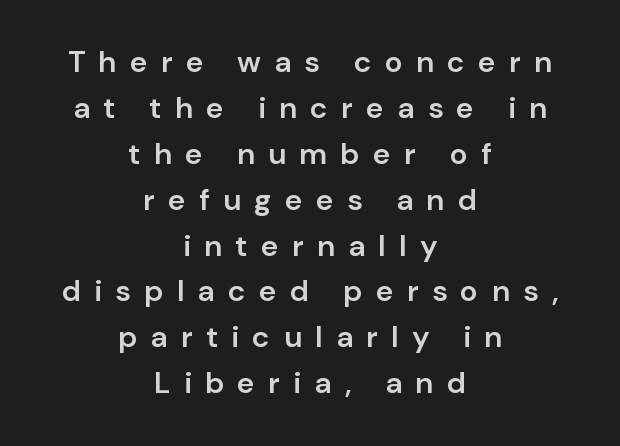
The image shows 30 px semibold sans-serif type, upright; set centered, normal line spacing (1.53x), unusually wide letter spacing (+0.44 em), not underlined; low stroke contrast and a medium x-height.
